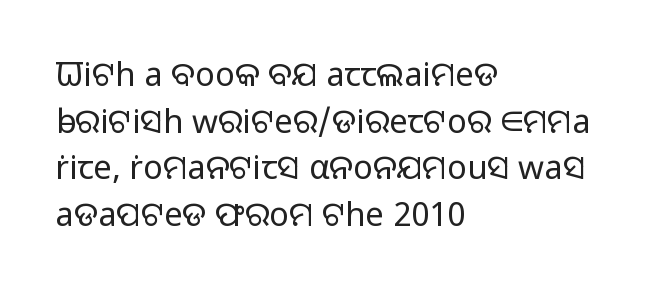
The passage shown is typed in a proportional face where columns would drift. The letters carry no serifs — their stems end cleanly without finishing strokes. Compared with typical paragraphs, the rows here are spaced about the same. The face used here is rendered with its standard letterfit. Bare-footed words on every line. The lettering stays uniformly vertical, giving the passage a roman look.
